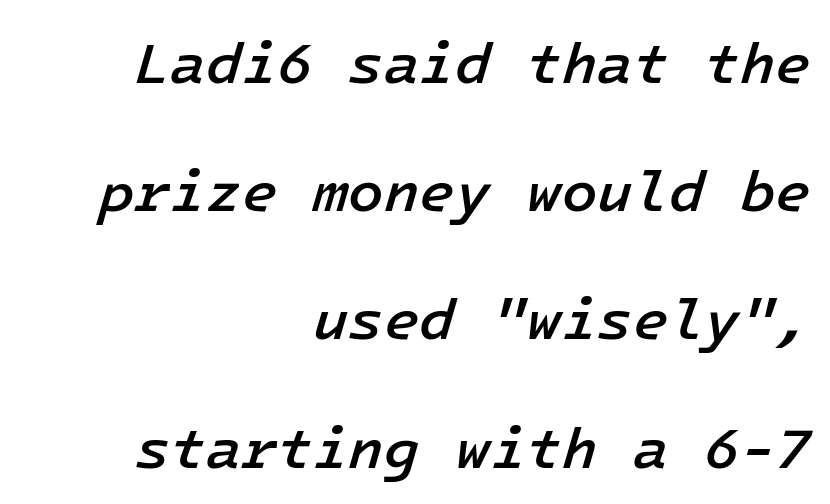
The image shows 58 px semibold type, italic (leaning right); set right-aligned, loose line spacing (2.21x), normal letter spacing, not underlined; low stroke contrast and a medium x-height.
